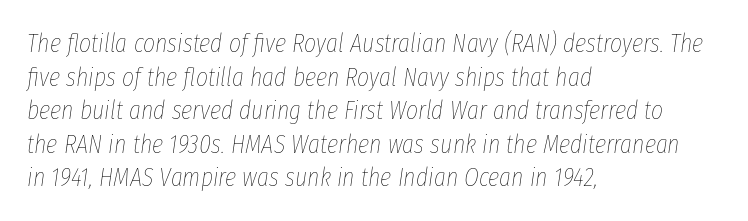
Q: Is the text bold? A: No.
Q: Is the text italic (slanted)? A: Yes, it leans right by about 8 degrees.
Q: Is the text underlined? A: No.
Q: How is the paragraph aligned? A: Left-aligned.
Q: Is the spacing between letters normal or unusually wide? A: Normal.
Q: Is the spacing between lines tight, normal or loose? A: Normal.
